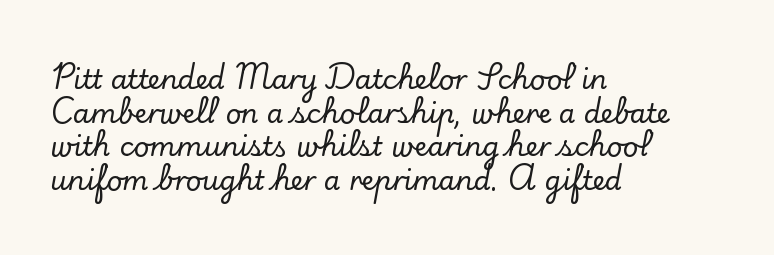
Does extra space separate the letters? No, they use regular spacing. One-word summary of the alignment: left. How would I describe the line gaps? Plain and ordinary.
